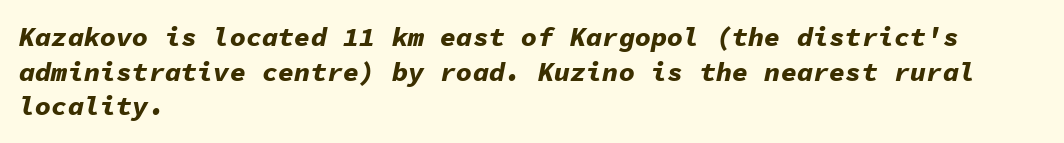
Tracking value appears to be zero — textbook default spacing. Typeset ragged right — the left edge is the straight one. How would I describe the line gaps? Plain and ordinary. The baseline area is clear. A dark, heavy texture on the line: the type is bold.
